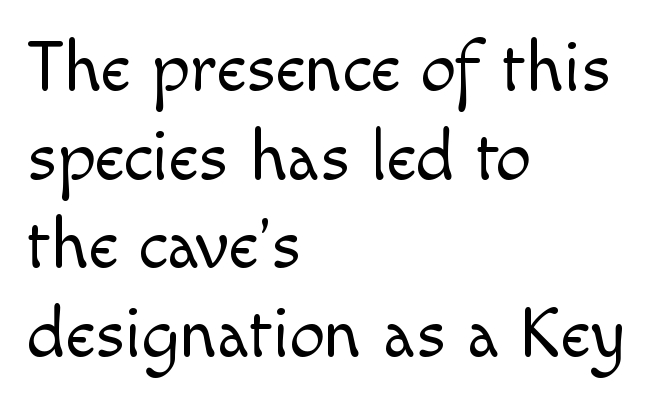
Q: Is the text bold? A: No.
Q: Is the text italic (slanted)? A: No, it is upright.
Q: Is the typeface a serif or a sans-serif typeface? A: Sans-serif.
Q: Is the text underlined? A: No.
Q: How is the paragraph aligned? A: Left-aligned.
Q: Is the spacing between letters normal or unusually wide? A: Normal.
Q: Is the spacing between lines tight, normal or loose? A: Normal.
Q: Width (condensed, normal, or wide)? A: Normal.
Q: x-height? A: Small.
Q: Monospaced? A: No.
